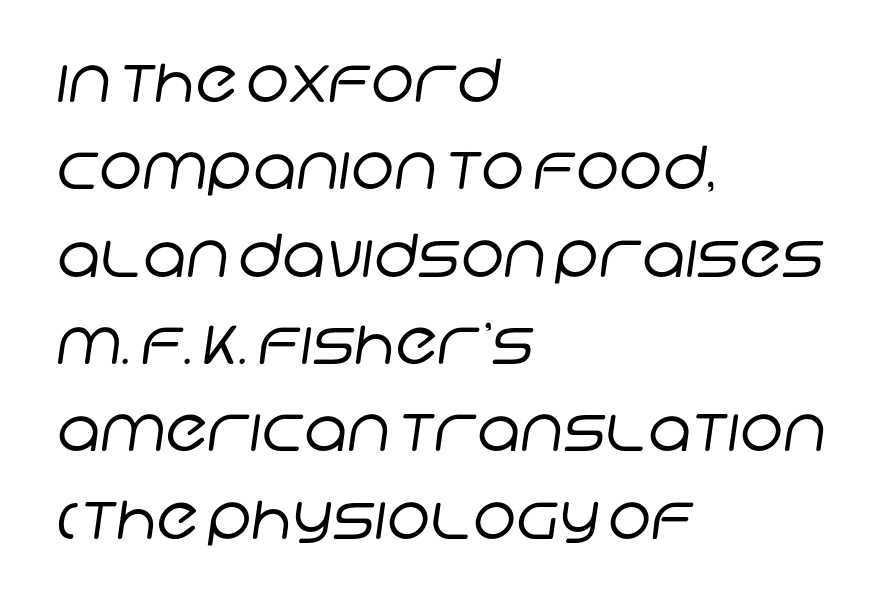
A clean baseline with only descenders dipping below it. The weight would be labelled regular, book, light, or lighter still. Regular leading. This sample is left-justified, so line endings fall wherever the words run out. The rendering uses natural spacing where letterforms have individual widths. Words appear dense and cohesive because spacing is normal.
